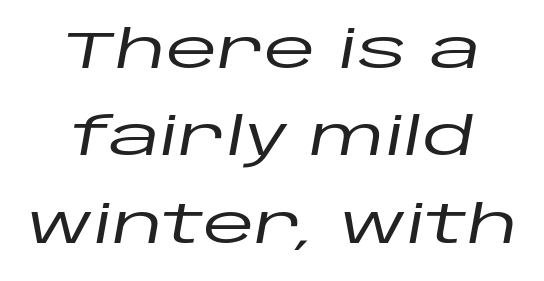
The image shows 53 px wide type, italic (leaning right); set centered, normal line spacing (1.65x), normal letter spacing, not underlined; low stroke contrast and a large x-height.
